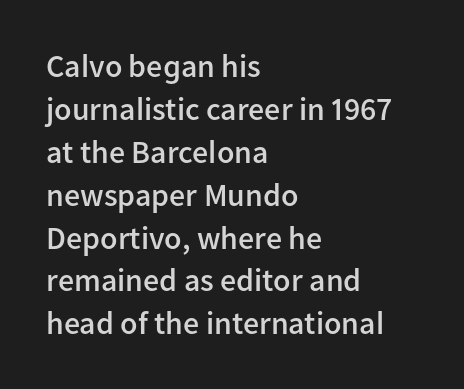
Q: Is the text bold? A: Semi-bold.
Q: Is the text italic (slanted)? A: No, it is upright.
Q: Is the typeface a serif or a sans-serif typeface? A: Sans-serif.
Q: Is the text underlined? A: No.
Q: How is the paragraph aligned? A: Left-aligned.
Q: Is the spacing between letters normal or unusually wide? A: Normal.
Q: Is the spacing between lines tight, normal or loose? A: Normal.
Q: Width (condensed, normal, or wide)? A: Normal.
Q: Stroke contrast? A: Low.
Q: x-height? A: Medium.
Q: Monospaced? A: No.
